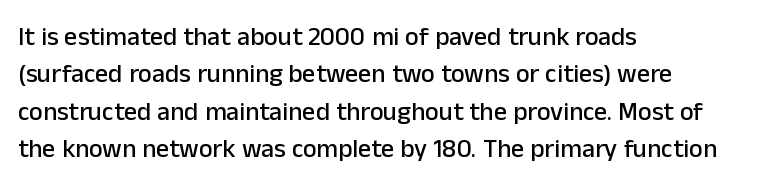
{"italic": "no", "underline": "no", "align": "left", "line_spacing": "normal", "line_spacing_ratio": 1.44, "letter_spacing": "normal", "letter_spacing_em": 0.0, "glyph_px": 26}
